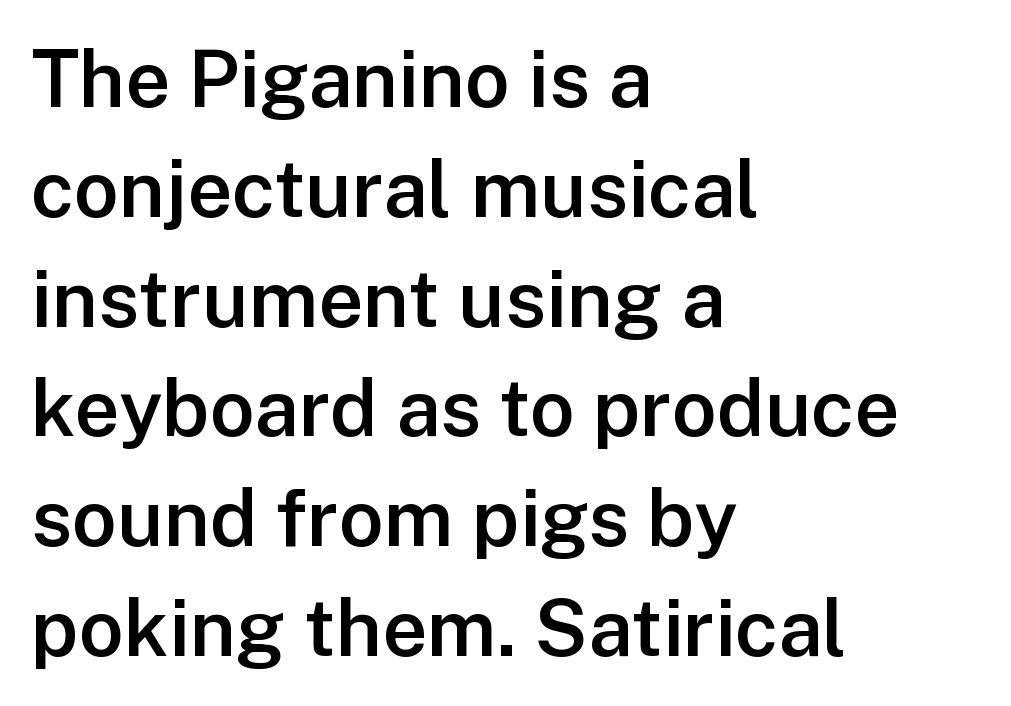
{"serif": "no", "italic": "no", "bold": "semi", "weight": "semibold", "width": "normal", "stroke_contrast": "low", "x_height": "medium", "monospaced": "no", "underline": "no", "align": "left", "line_spacing": "normal", "line_spacing_ratio": 1.39, "letter_spacing": "normal", "letter_spacing_em": 0.0, "glyph_px": 79}
